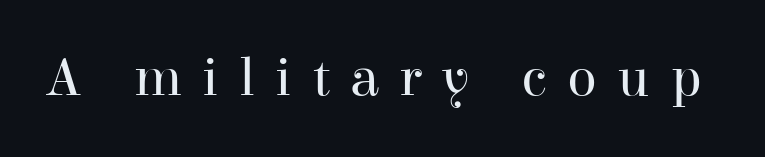
{"serif": "yes", "italic": "no", "bold": "no", "weight": "regular", "width": "normal", "stroke_contrast": "high", "x_height": "medium", "monospaced": "no", "underline": "no", "letter_spacing": "wide", "letter_spacing_em": 0.37, "glyph_px": 55}
